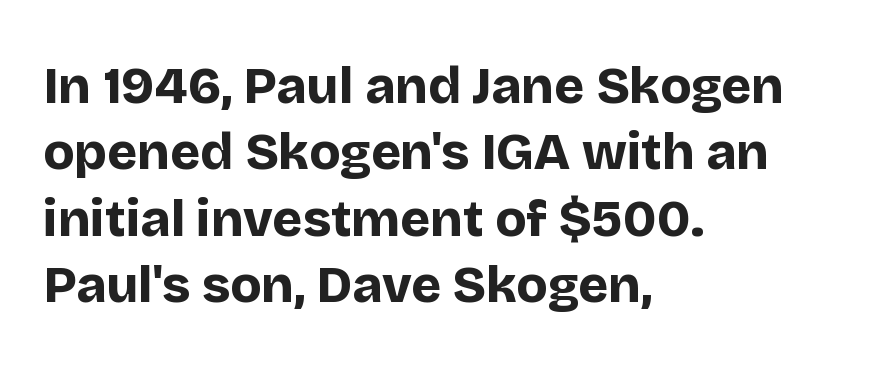
Q: Is the text bold? A: Yes.
Q: Is the text italic (slanted)? A: No, it is upright.
Q: Is the typeface a serif or a sans-serif typeface? A: Sans-serif.
Q: Is the text underlined? A: No.
Q: How is the paragraph aligned? A: Left-aligned.
Q: Is the spacing between letters normal or unusually wide? A: Normal.
Q: Is the spacing between lines tight, normal or loose? A: Normal.
Q: Width (condensed, normal, or wide)? A: Normal.
Q: Stroke contrast? A: Low.
Q: x-height? A: Large.
Q: Monospaced? A: No.
